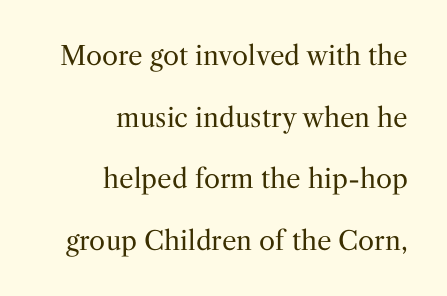
Q: Is the text bold? A: No.
Q: Is the text italic (slanted)? A: No, it is upright.
Q: Is the text underlined? A: No.
Q: How is the paragraph aligned? A: Right-aligned.
Q: Is the spacing between letters normal or unusually wide? A: Normal.
Q: Is the spacing between lines tight, normal or loose? A: Loose.
